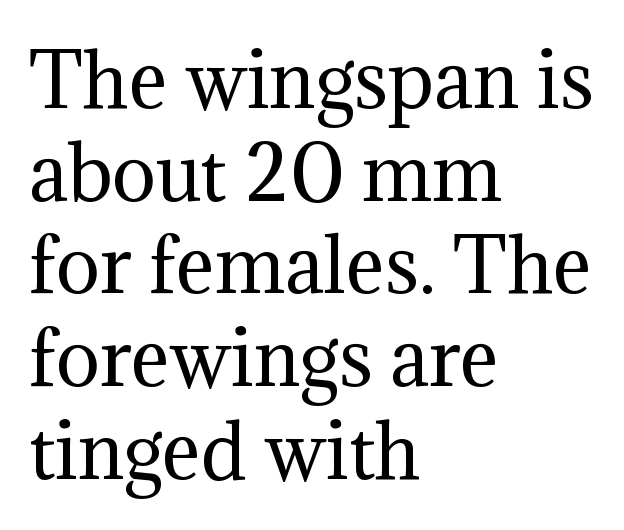
{"serif": "yes", "italic": "no", "bold": "no", "weight": "regular", "width": "normal", "stroke_contrast": "medium", "x_height": "medium", "monospaced": "no", "underline": "no", "align": "left", "line_spacing": "normal", "line_spacing_ratio": 1.27, "letter_spacing": "normal", "letter_spacing_em": 0.0, "glyph_px": 73}
